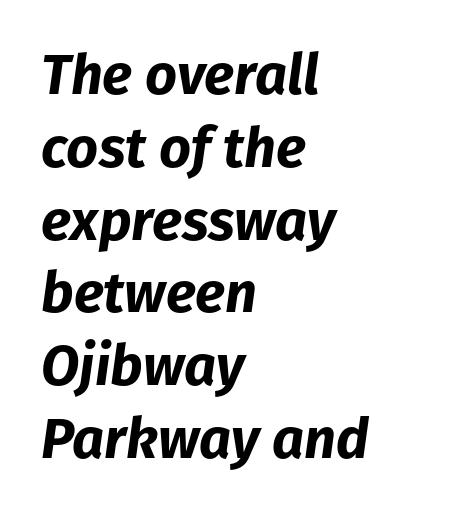
Q: Is the text bold? A: Yes.
Q: Is the text italic (slanted)? A: Yes, it leans right by about 8 degrees.
Q: Is the text underlined? A: No.
Q: How is the paragraph aligned? A: Left-aligned.
Q: Is the spacing between letters normal or unusually wide? A: Normal.
Q: Is the spacing between lines tight, normal or loose? A: Normal.
Q: Width (condensed, normal, or wide)? A: Normal.
Q: Stroke contrast? A: Low.
Q: x-height? A: Medium.
Q: Monospaced? A: No.
